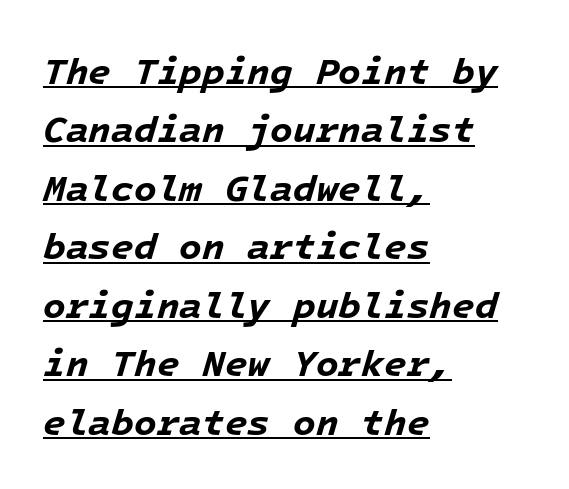
The image shows 37 px bold type, italic (leaning right), monospaced; set left-aligned, normal line spacing (1.58x), normal letter spacing, underlined; low stroke contrast and a medium x-height.
